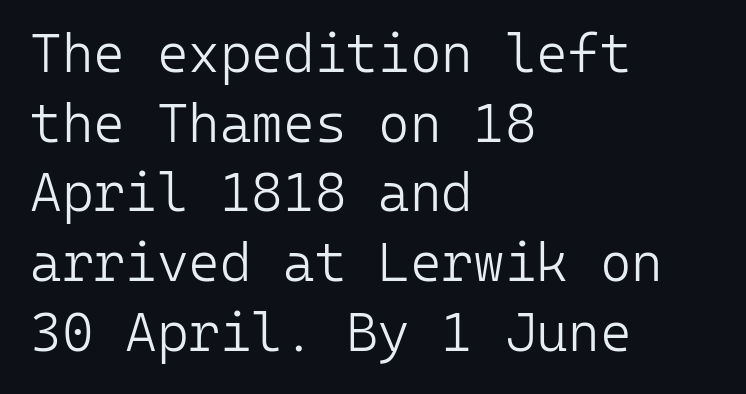
Quick note: underline off. Monospaced: the letters line up in strict vertical columns. Tracking value appears to be zero — textbook default spacing. No extra ink here — the face is not bold. Characters remain perfectly vertical along every line.
